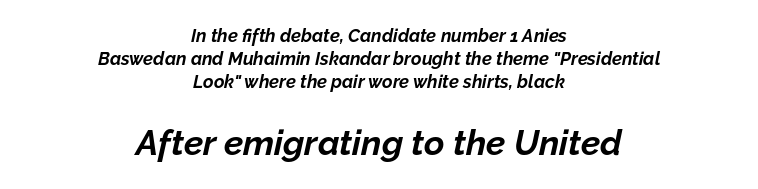
Size hierarchy here favors the trailing block over the leading one. This sample uses an oblique cut, with every glyph tilted off the vertical. Any mark beneath the type? The region is blank. Casual observation: everything's sitting right in the middle.
